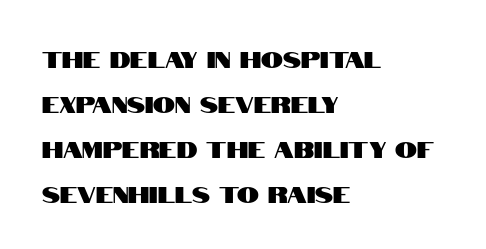
Descenders hang freely into open space. Horizontally, the lines are justified to the leading edge only. This sample uses plain, unmodified letter spacing. Italic: no, the glyphs are upright roman. Honestly, the rows look like they've been pulled way apart.
